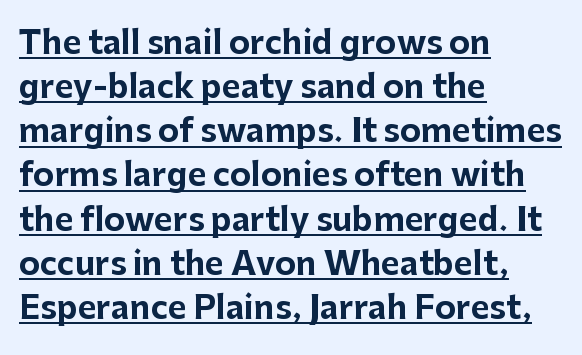
{"serif": "no", "italic": "no", "bold": "yes", "weight": "bold", "width": "normal", "stroke_contrast": "low", "x_height": "medium", "monospaced": "no", "underline": "yes", "align": "left", "line_spacing": "normal", "line_spacing_ratio": 1.38, "letter_spacing": "normal", "letter_spacing_em": 0.0, "glyph_px": 32}
